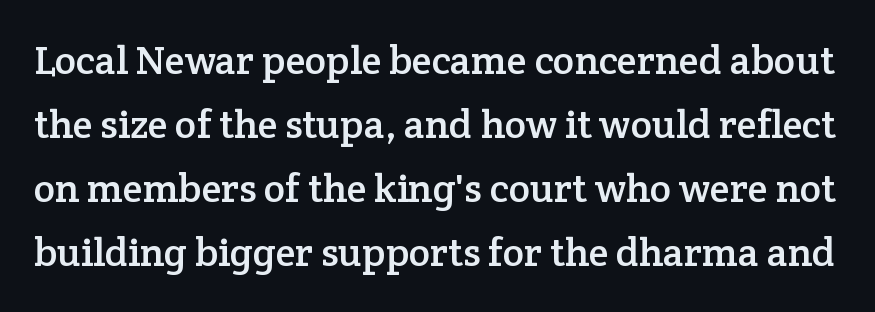
Observe the serifs anchoring each vertical stroke in this sample. Spacing verdict: proportional, widths tailored to each character. The line texture is even and compact thanks to regular tracking. A normal amount of white space separates one row of letters from the next. Every character sits straight up, as roman type does. The glyphs are unaccompanied by any horizontal stroke below them.
